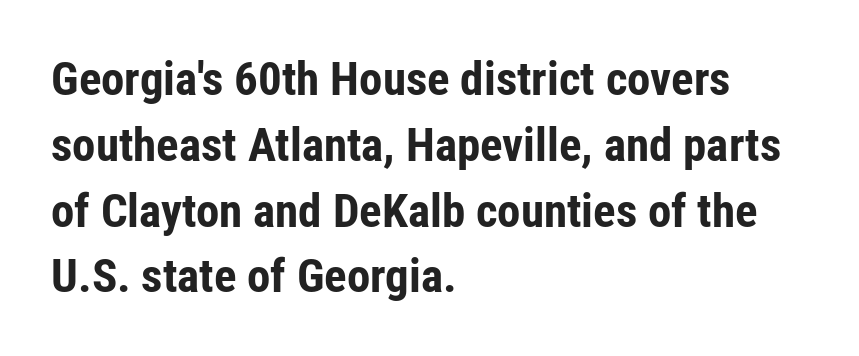
{"serif": "no", "italic": "no", "bold": "yes", "weight": "bold", "width": "condensed", "stroke_contrast": "low", "x_height": "medium", "monospaced": "no", "underline": "no", "align": "left", "line_spacing": "normal", "line_spacing_ratio": 1.4, "letter_spacing": "normal", "letter_spacing_em": 0.0, "glyph_px": 47}
